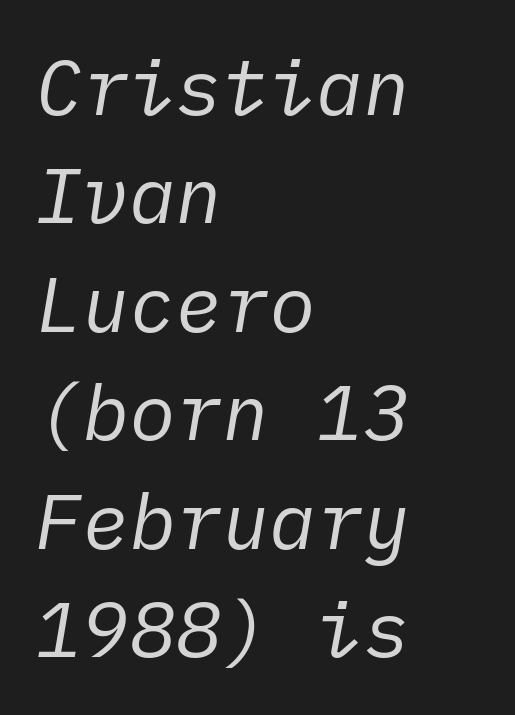
The rendering keeps characters at their native spacing. Where is the straight margin? On the left. Bare-footed words on every line. The letters are slanted; this is an italic face. The rendering uses a moderate line-height, typical for paragraphs. Nothing heavy about these letters — not bold at all.
